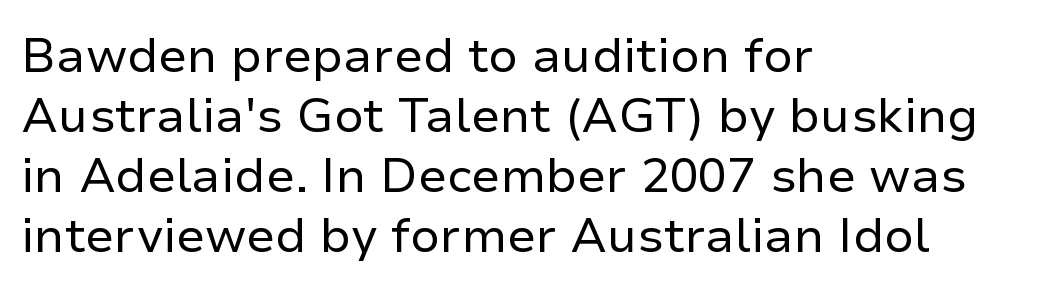
{"serif": "no", "italic": "no", "bold": "no", "weight": "regular", "width": "normal", "stroke_contrast": "low", "x_height": "medium", "monospaced": "no", "underline": "no", "align": "left", "line_spacing": "normal", "line_spacing_ratio": 1.25, "letter_spacing": "normal", "letter_spacing_em": 0.0, "glyph_px": 48}
